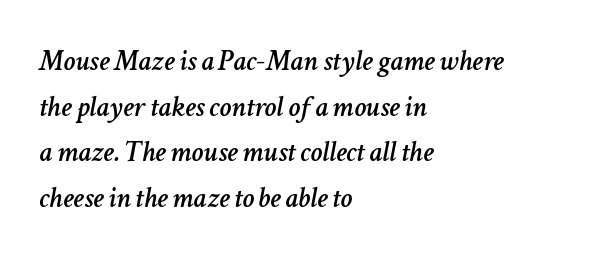
The image shows 30 px text type, italic (leaning right); set left-aligned, normal line spacing (1.52x), normal letter spacing, not underlined; low stroke contrast and a medium x-height.
